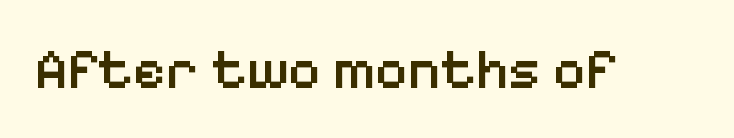
You can tell from the bare stems that sans-serif type was used. Caption: standard tracking, unaltered. Is this a fixed-width face? No — the glyphs have proportional, varying widths. Strokes here are thickened, but only to semibold level.
